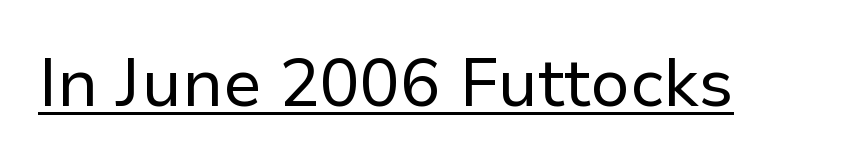
The image shows 67 px regular-weight sans-serif type, upright; set normal letter spacing, underlined; low stroke contrast and a medium x-height.
